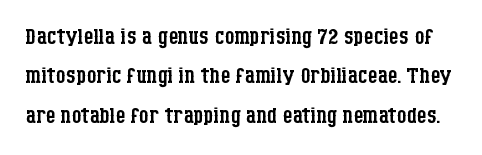
Q: Is the text bold? A: No.
Q: Is the text italic (slanted)? A: No, it is upright.
Q: Is the typeface a serif or a sans-serif typeface? A: Serif.
Q: Is the text underlined? A: No.
Q: Is the spacing between letters normal or unusually wide? A: Normal.
Q: Is the spacing between lines tight, normal or loose? A: Normal.
Q: Width (condensed, normal, or wide)? A: Condensed.
Q: Stroke contrast? A: Low.
Q: x-height? A: Large.
Q: Monospaced? A: No.
